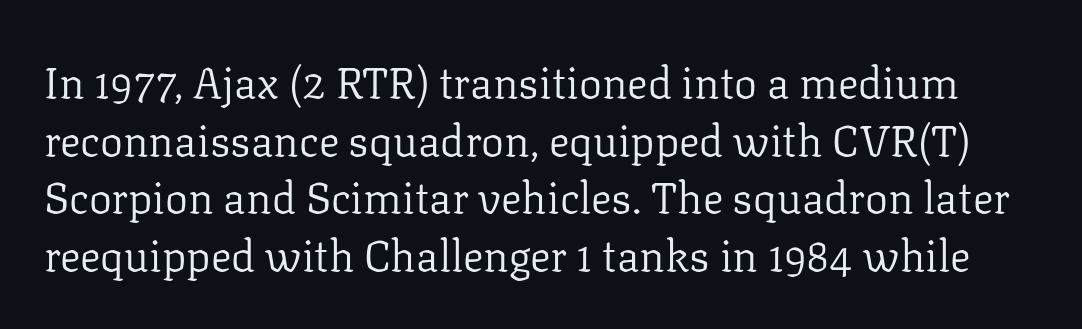
The image shows 43 px regular-weight serif type, upright; set normal line spacing (1.34x), normal letter spacing, not underlined; low stroke contrast and a medium x-height.
